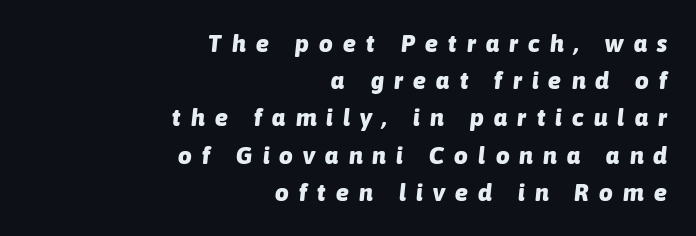
{"italic": "yes", "lean": "right", "slant_degrees": 6, "bold": "yes", "underline": "no", "align": "right", "line_spacing": "normal", "line_spacing_ratio": 1.55, "letter_spacing": "wide", "letter_spacing_em": 0.43, "glyph_px": 24}
